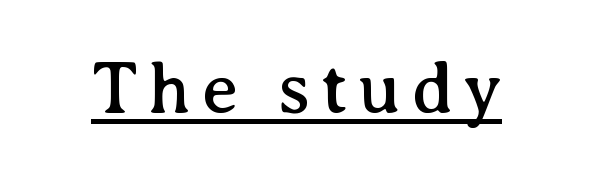
Q: Is the text italic (slanted)? A: No, it is upright.
Q: Is the typeface a serif or a sans-serif typeface? A: Serif.
Q: Is the text underlined? A: Yes.
Q: Width (condensed, normal, or wide)? A: Normal.
Q: Stroke contrast? A: Medium.
Q: x-height? A: Medium.
Q: Monospaced? A: No.
